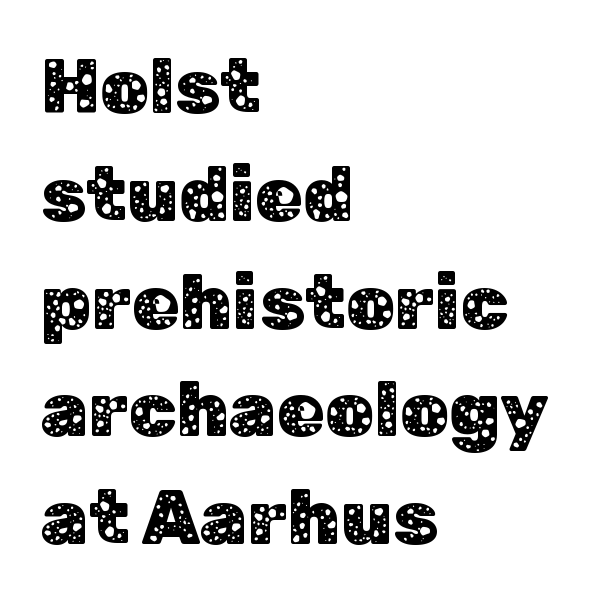
Q: Is the text italic (slanted)? A: No, it is upright.
Q: Is the typeface a serif or a sans-serif typeface? A: Sans-serif.
Q: Is the text underlined? A: No.
Q: How is the paragraph aligned? A: Left-aligned.
Q: Is the spacing between letters normal or unusually wide? A: Normal.
Q: Is the spacing between lines tight, normal or loose? A: Normal.
Q: Width (condensed, normal, or wide)? A: Normal.
Q: Stroke contrast? A: Low.
Q: x-height? A: Medium.
Q: Monospaced? A: No.
